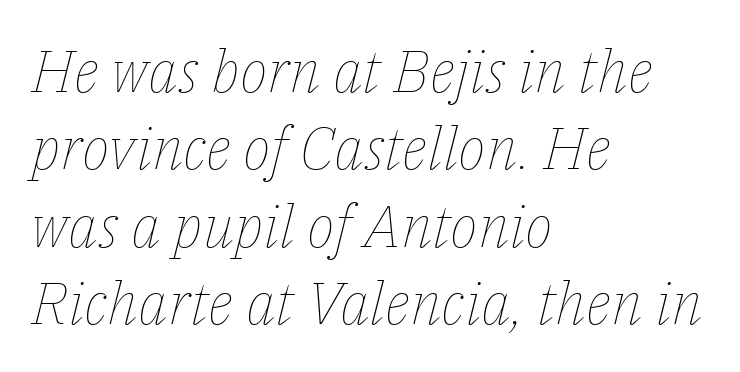
The image shows 59 px thin type, italic (leaning right); set left-aligned, normal line spacing (1.31x), normal letter spacing, not underlined; low stroke contrast and a medium x-height.
